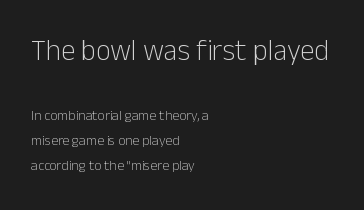
Bare-footed words on every line. The letters carry no serifs — their stems end cleanly without finishing strokes. Layout note: lines flush left. When letters stand straight like this, we call the style roman or upright. Heft: none added — not bold.
